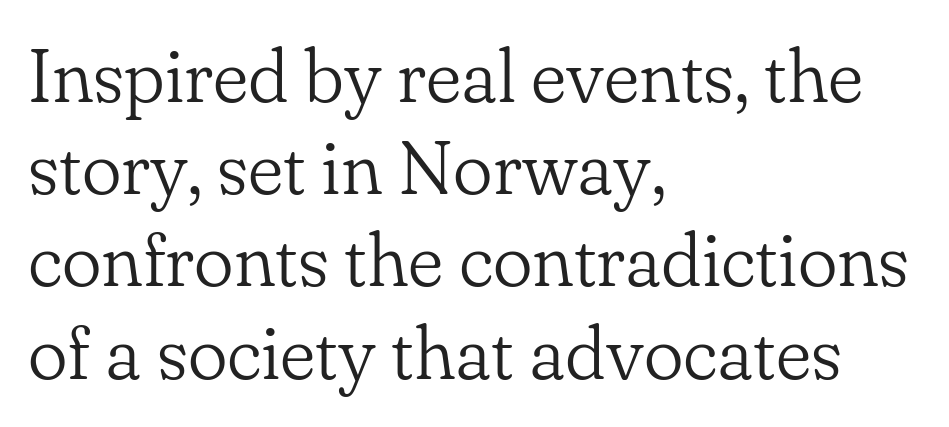
Q: Is the text bold? A: No.
Q: Is the text italic (slanted)? A: No, it is upright.
Q: Is the typeface a serif or a sans-serif typeface? A: Serif.
Q: Is the text underlined? A: No.
Q: How is the paragraph aligned? A: Left-aligned.
Q: Is the spacing between letters normal or unusually wide? A: Normal.
Q: Width (condensed, normal, or wide)? A: Normal.
Q: Stroke contrast? A: Low.
Q: x-height? A: Small.
Q: Monospaced? A: No.
